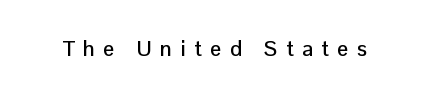
{"italic": "no", "underline": "no", "letter_spacing": "wide", "letter_spacing_em": 0.39, "glyph_px": 22}
